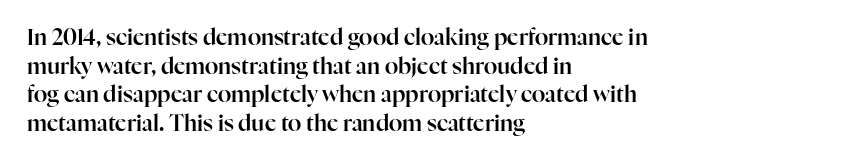
A normal amount of white space separates one row of letters from the next. Unmarked baselines from the first word to the last. These lines were composed using upright roman letters. Compared with typical body copy, the letter spacing here is the same. Line beginnings align vertically; line endings do not.
